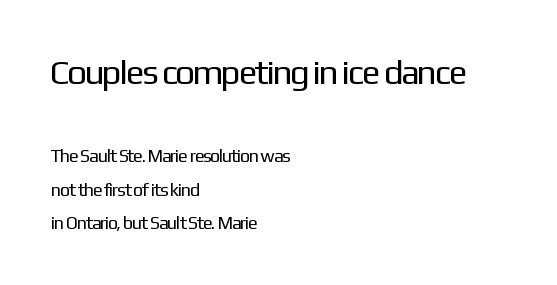
The image shows 35 px regular-weight sans-serif type, upright; set left-aligned, line spacing 1.88x, normal letter spacing, not underlined; the first (top) block is 1.94x larger; low stroke contrast and a medium x-height.
